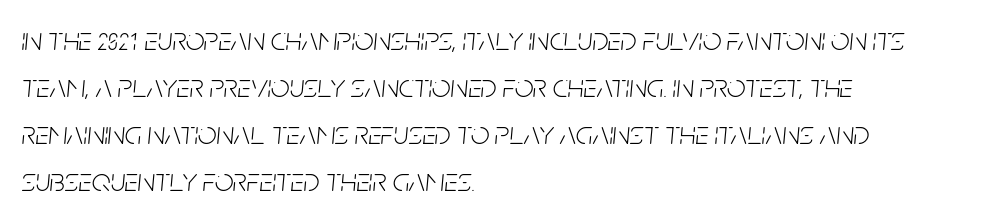
The image shows 33 px light, condensed type, italic (leaning right); set left-aligned, normal line spacing (1.42x), normal letter spacing, not underlined; low stroke contrast and a large x-height.
